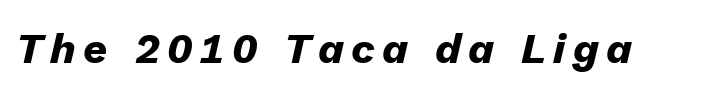
What weight is shown? A full bold with thick strokes. Check the space under the baseline: it is left empty. Note the varied advance widths — an 'i' is clearly narrower than an 'm'. Would a proofreader flag this as italicized? Yes.
